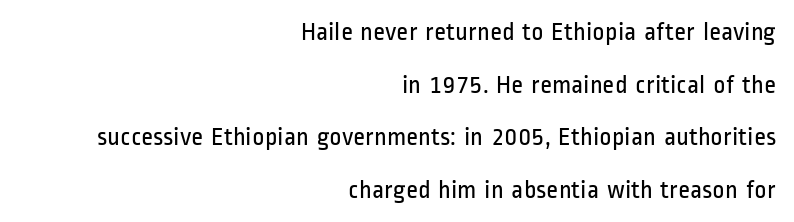
{"italic": "no", "bold": "no", "underline": "no", "align": "right", "line_spacing": "loose", "line_spacing_ratio": 2.02, "letter_spacing": "normal", "letter_spacing_em": 0.0, "glyph_px": 26}
